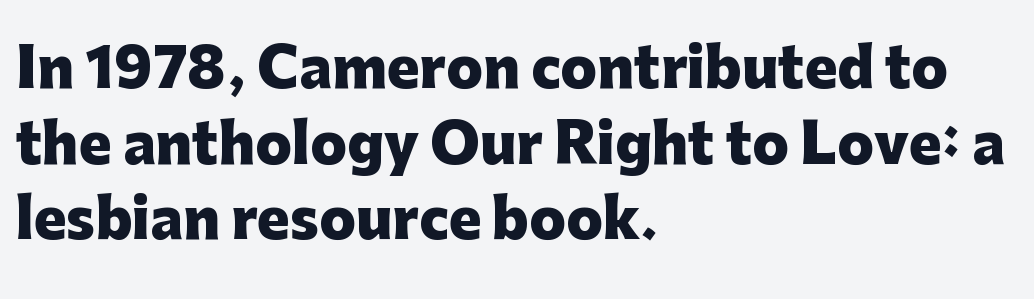
Weight check: bold — yes, fully. Nobody drew a line under any word here. These lines are rendered in a variable-pitch font. Observe the ordinary spacing: letters are neighbours, not strangers.
